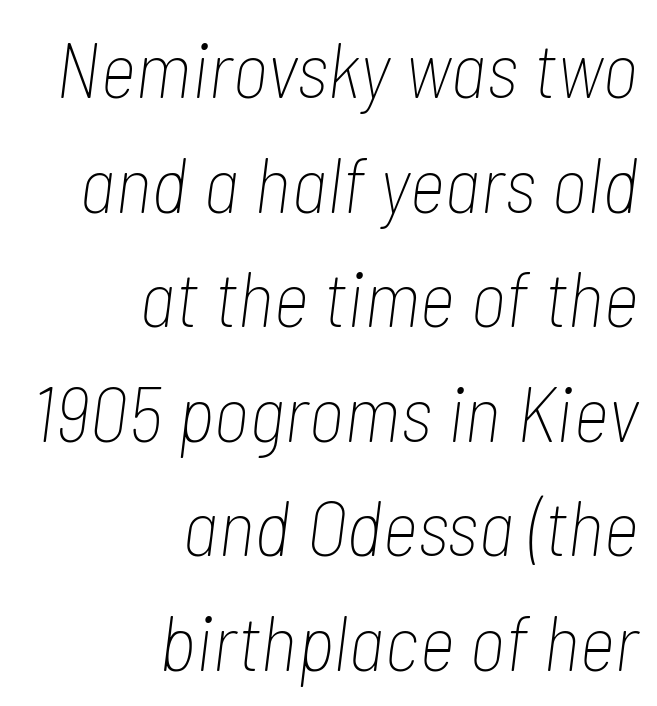
The passage shown leans; its letterforms are oblique. No extra ink here — the face is not bold. Descenders are the only things crossing below the line. The paragraph has a hard right edge and a soft left edge. Varying glyph widths throughout — classic text-font behaviour.
